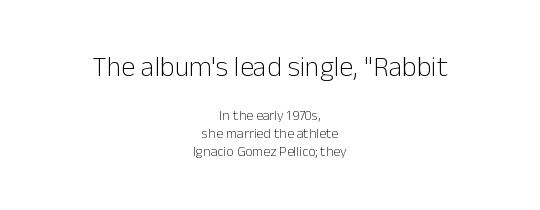
Q: Is the text bold? A: No.
Q: Is the text italic (slanted)? A: No, it is upright.
Q: Is the typeface a serif or a sans-serif typeface? A: Sans-serif.
Q: Is the text underlined? A: No.
Q: How is the paragraph aligned? A: Centered.
Q: Is the spacing between letters normal or unusually wide? A: Normal.
Q: Is the spacing between lines tight, normal or loose? A: Normal.
Q: Which block of text is set in a larger size, the first (top) or the second (bottom)? A: The first (top) one.
Q: Width (condensed, normal, or wide)? A: Normal.
Q: Stroke contrast? A: Low.
Q: x-height? A: Medium.
Q: Monospaced? A: No.
